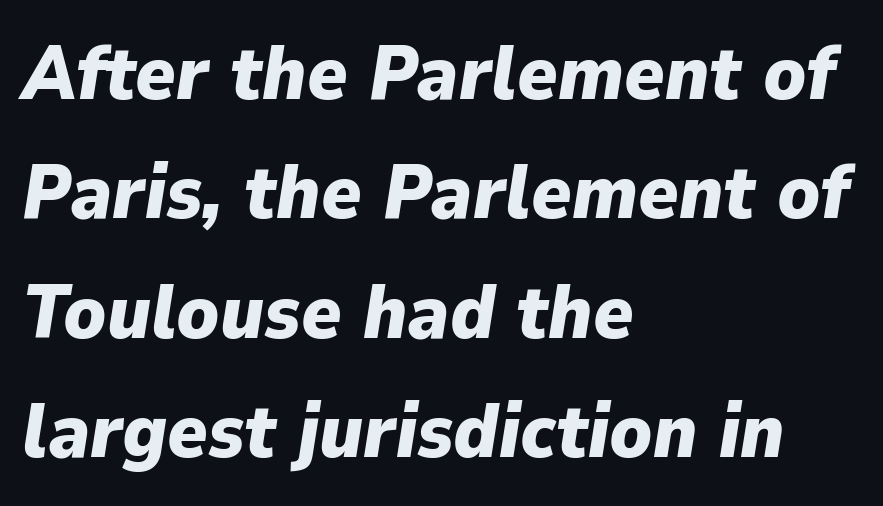
{"italic": "yes", "lean": "right", "slant_degrees": 9, "bold": "yes", "weight": "heavy", "width": "normal", "stroke_contrast": "low", "x_height": "medium", "monospaced": "no", "underline": "no", "align": "left", "line_spacing": "normal", "line_spacing_ratio": 1.57, "letter_spacing": "normal", "letter_spacing_em": 0.0, "glyph_px": 76}
